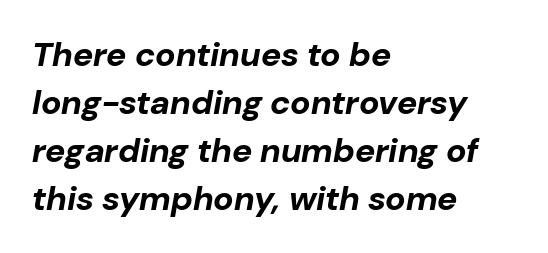
{"italic": "yes", "lean": "right", "slant_degrees": 10, "bold": "yes", "weight": "bold", "width": "normal", "stroke_contrast": "low", "x_height": "medium", "monospaced": "no", "underline": "no", "align": "left", "line_spacing": "normal", "line_spacing_ratio": 1.41, "letter_spacing": "normal", "letter_spacing_em": 0.0, "glyph_px": 34}
